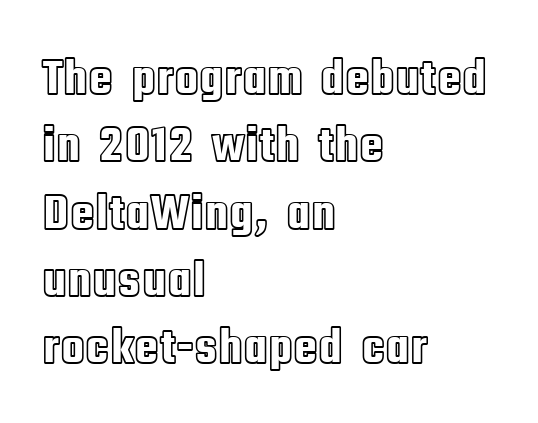
The image shows 51 px condensed type, upright; set left-aligned, normal line spacing (1.32x), normal letter spacing, not underlined; a large x-height.
